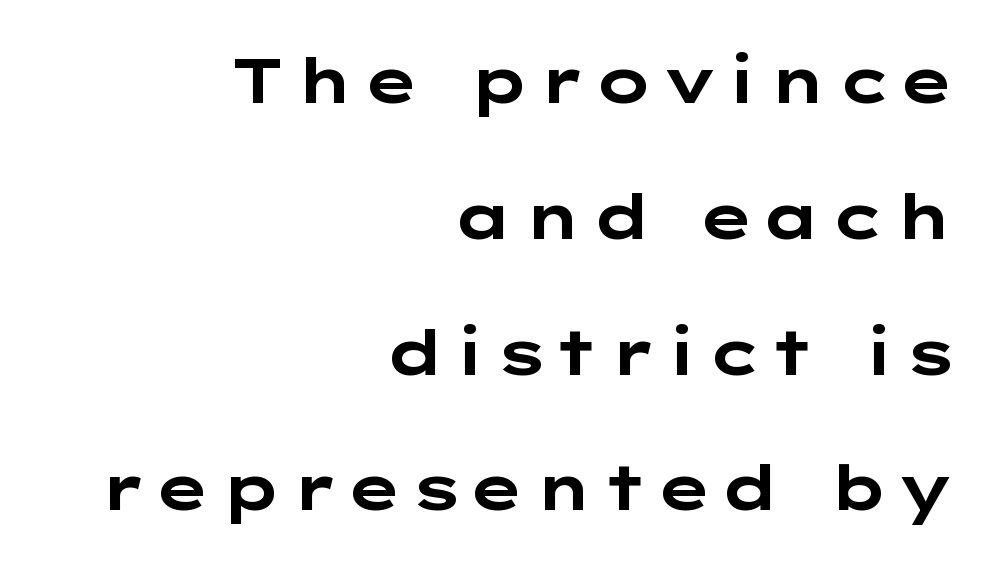
{"serif": "no", "italic": "no", "bold": "yes", "weight": "bold", "width": "wide", "stroke_contrast": "low", "x_height": "medium", "underline": "no", "align": "right", "line_spacing": "loose", "line_spacing_ratio": 2.19, "glyph_px": 62}
